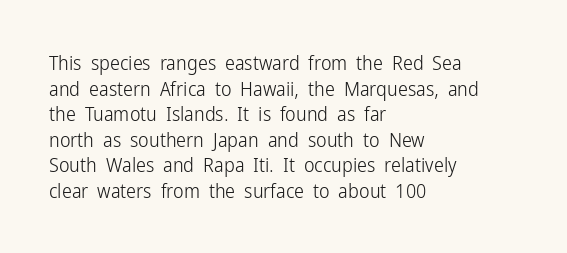
The image shows 20 px text type, upright; set left-aligned, normal line spacing (1.28x), normal letter spacing, not underlined.
